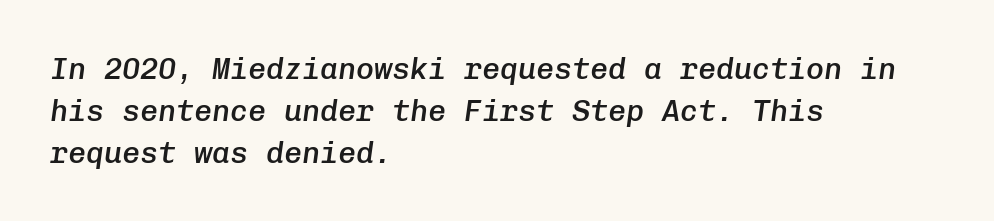
The image shows 30 px semibold type, italic (leaning right), monospaced; set left-aligned, normal line spacing (1.4x), normal letter spacing, not underlined; low stroke contrast and a medium x-height.
